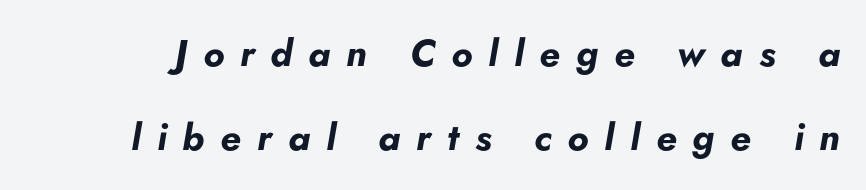
{"italic": "yes", "lean": "right", "slant_degrees": 5, "bold": "yes", "weight": "bold", "width": "normal", "stroke_contrast": "low", "x_height": "small", "monospaced": "no", "underline": "no", "line_spacing": "loose", "line_spacing_ratio": 2.27, "letter_spacing": "wide", "letter_spacing_em": 0.43, "glyph_px": 37}
